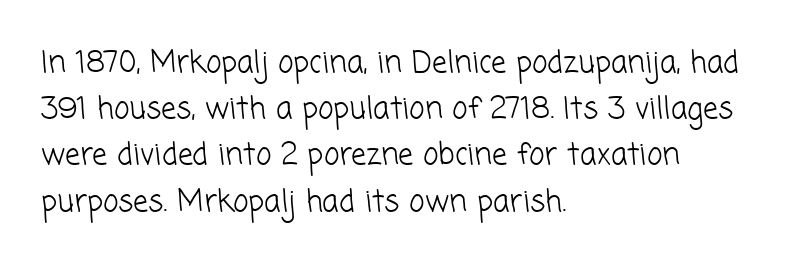
Q: Is the text bold? A: No.
Q: Is the typeface a serif or a sans-serif typeface? A: Sans-serif.
Q: Is the text underlined? A: No.
Q: How is the paragraph aligned? A: Left-aligned.
Q: Is the spacing between letters normal or unusually wide? A: Normal.
Q: Is the spacing between lines tight, normal or loose? A: Normal.
Q: Width (condensed, normal, or wide)? A: Normal.
Q: Stroke contrast? A: Low.
Q: x-height? A: Medium.
Q: Monospaced? A: No.
